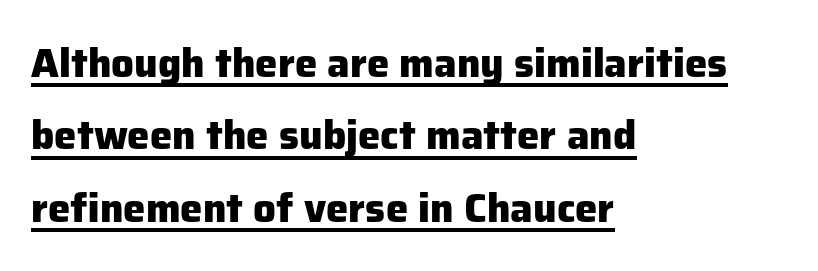
The image shows 40 px heavy sans-serif type, upright; set left-aligned, line spacing 1.81x, normal letter spacing, underlined; low stroke contrast and a medium x-height.
